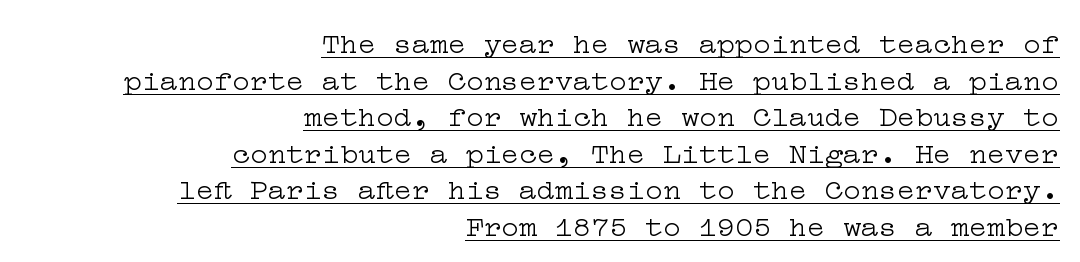
Is this a sans? No — the strokes have serifs. Which margin do the lines hug? The right one — the left edge is uneven. Words appear dense and cohesive because spacing is normal. A continuous stroke trails under the words, as in a hyperlink.
